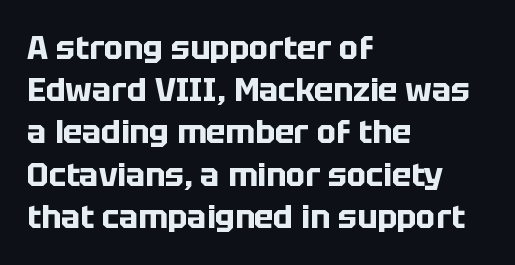
Line starts are locked; line ends wander. Character widths vary here, with narrow letters taking less room than wide ones. If you drew a line through each stem, it would be perfectly vertical. Typographically, this falls in the sans-serif category. Decoration check: the copy has no underline.
